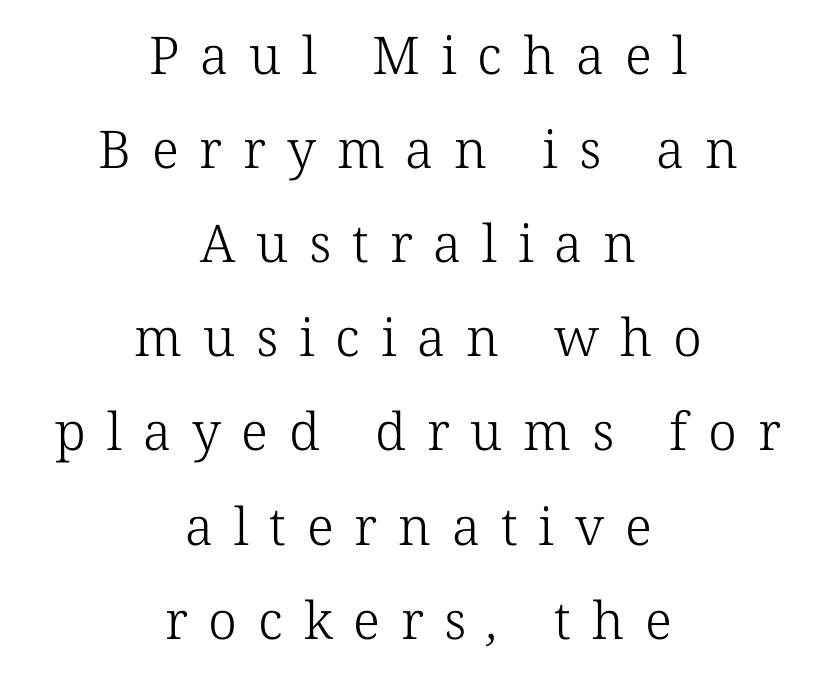
{"serif": "yes", "bold": "no", "weight": "light", "width": "normal", "stroke_contrast": "low", "x_height": "medium", "monospaced": "no", "underline": "no", "align": "center", "line_spacing_ratio": 1.81, "letter_spacing": "wide", "letter_spacing_em": 0.4, "glyph_px": 52}
